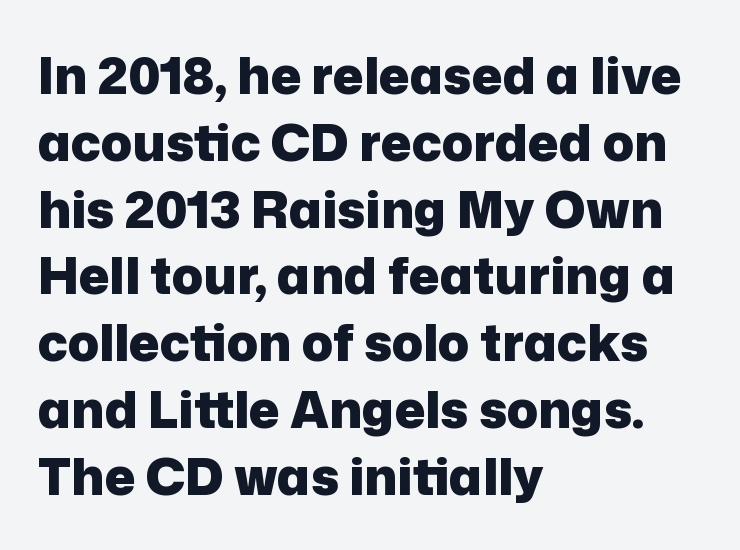
Underlining? Definitely not there. In terms of letterspacing, this is plain default setting. Leftover space on each line is placed entirely after the last word. I'd describe the lettering as bold — thick and assertive. Normally led — the rows are evenly, conventionally spaced. Characters remain perfectly vertical along every line.
